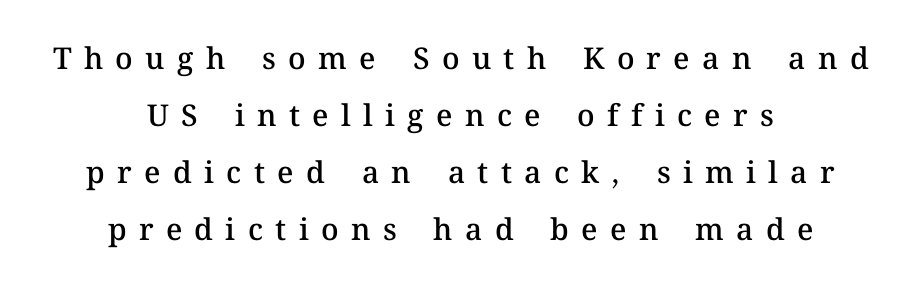
Compared with a flush-left layout, this one balances lines on the center instead. These lines have a slow, spaced-out rhythm from letter to letter. In terms of leading, this rendering errs on the spacious side. A roman cut, with each character standing at attention. The glyphs are unaccompanied by any horizontal stroke below them. Bold? Not quite — semibold, heavier than regular but stopping short.
